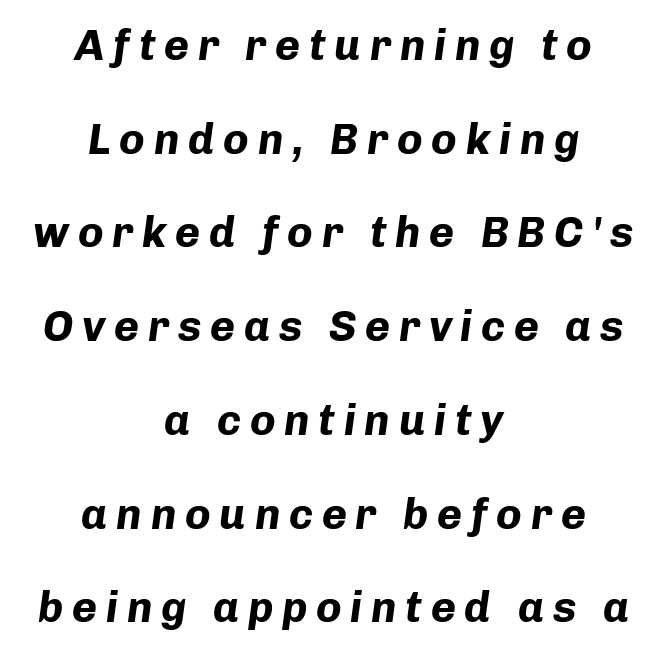
{"italic": "yes", "lean": "right", "slant_degrees": 8, "bold": "yes", "weight": "bold", "width": "normal", "stroke_contrast": "low", "x_height": "medium", "monospaced": "no", "underline": "no", "align": "center", "line_spacing": "loose", "line_spacing_ratio": 2.18, "letter_spacing": "wide", "letter_spacing_em": 0.2, "glyph_px": 43}
